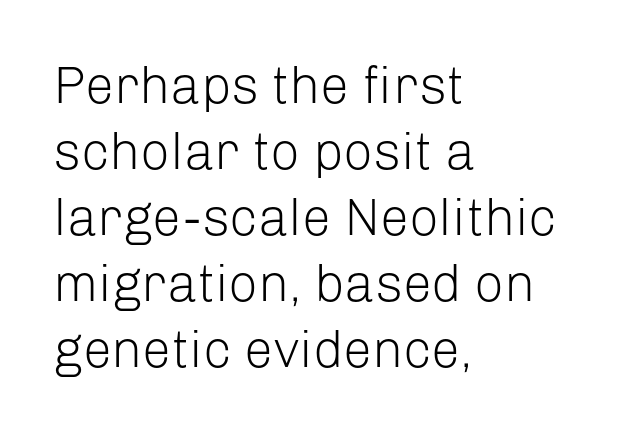
The image shows 52 px light sans-serif type, upright; set left-aligned, normal line spacing (1.27x), normal letter spacing, not underlined; low stroke contrast and a medium x-height.
